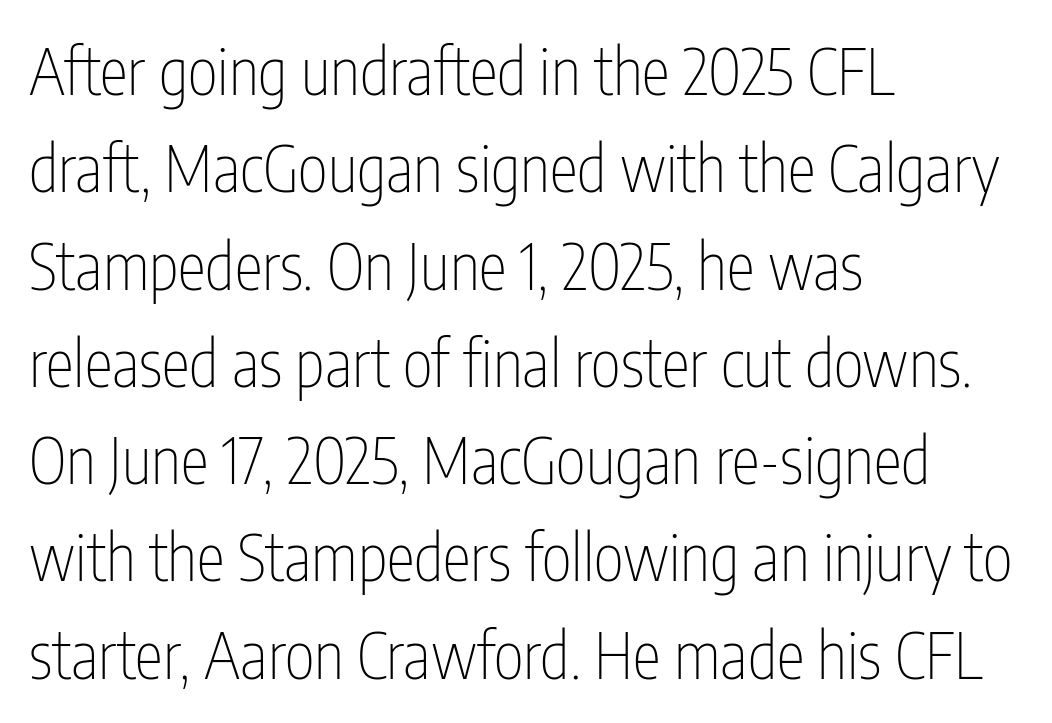
{"serif": "no", "italic": "no", "bold": "no", "weight": "thin", "width": "condensed", "stroke_contrast": "low", "x_height": "medium", "monospaced": "no", "underline": "no", "align": "left", "line_spacing": "normal", "line_spacing_ratio": 1.52, "letter_spacing": "normal", "letter_spacing_em": 0.0, "glyph_px": 64}
